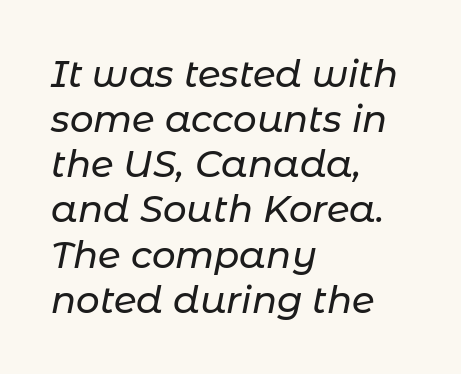
Q: Is the text italic (slanted)? A: Yes, it leans right by about 11 degrees.
Q: Is the text underlined? A: No.
Q: How is the paragraph aligned? A: Left-aligned.
Q: Is the spacing between letters normal or unusually wide? A: Normal.
Q: Width (condensed, normal, or wide)? A: Normal.
Q: Stroke contrast? A: Low.
Q: x-height? A: Medium.
Q: Monospaced? A: No.
